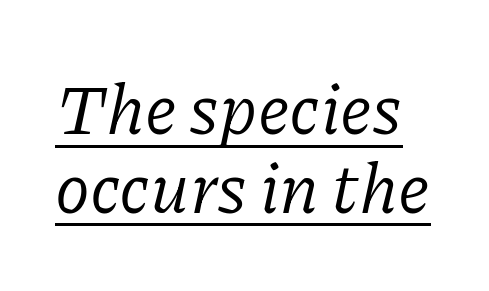
Q: Is the text bold? A: No.
Q: Is the text italic (slanted)? A: Yes, it leans right by about 11 degrees.
Q: Is the typeface a serif or a sans-serif typeface? A: Serif.
Q: Is the text underlined? A: Yes.
Q: Is the spacing between letters normal or unusually wide? A: Normal.
Q: Is the spacing between lines tight, normal or loose? A: Tight.
Q: Width (condensed, normal, or wide)? A: Normal.
Q: Stroke contrast? A: Low.
Q: x-height? A: Medium.
Q: Monospaced? A: No.
